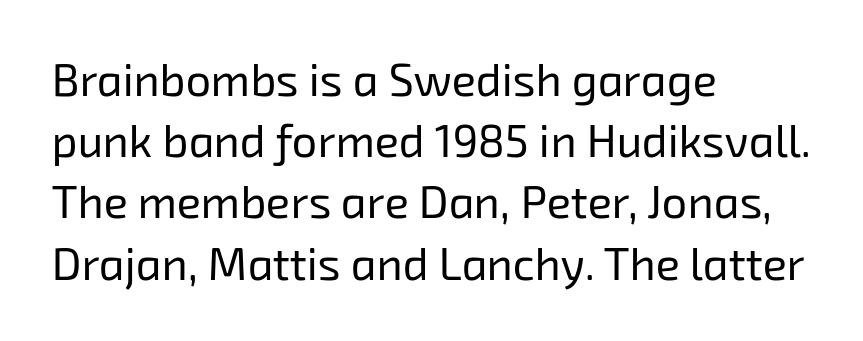
Q: Is the text bold? A: No.
Q: Is the typeface a serif or a sans-serif typeface? A: Sans-serif.
Q: Is the text underlined? A: No.
Q: How is the paragraph aligned? A: Left-aligned.
Q: Is the spacing between letters normal or unusually wide? A: Normal.
Q: Is the spacing between lines tight, normal or loose? A: Normal.
Q: Width (condensed, normal, or wide)? A: Normal.
Q: Stroke contrast? A: Low.
Q: x-height? A: Medium.
Q: Monospaced? A: No.
